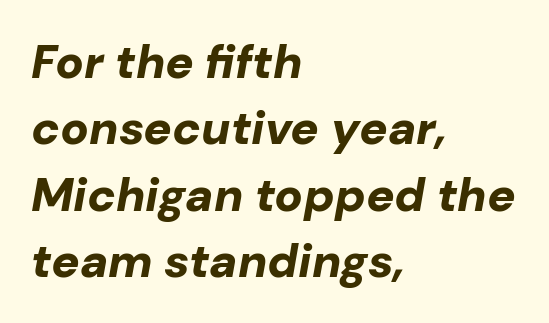
The axis of the letterforms is tilted away from vertical. The compositor pushed each line to the left boundary. This sample uses plain, unmodified letter spacing. Leading: standard. Strokes here are thick enough to call this a true bold. The letters advance in unequal steps, a hallmark of proportional type.
